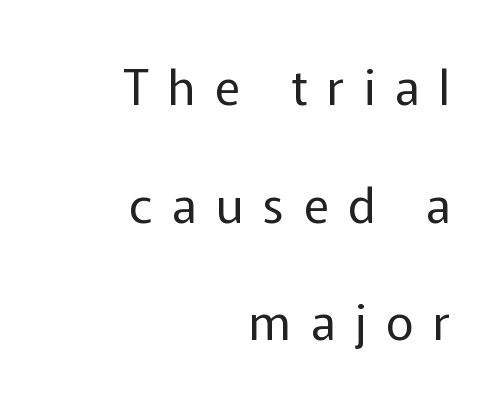
The image shows 48 px regular-weight sans-serif type, upright; set right-aligned, loose line spacing (2.45x), unusually wide letter spacing (+0.41 em), not underlined; low stroke contrast and a medium x-height.
